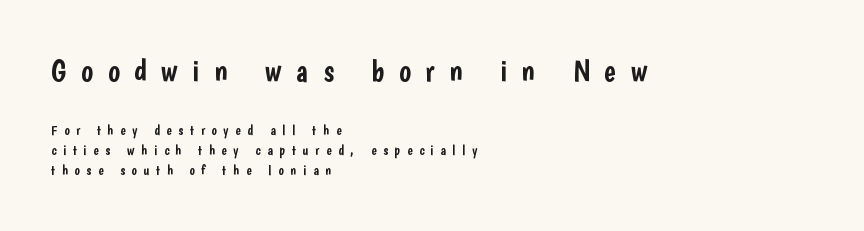
{"serif": "no", "italic": "no", "width": "condensed", "stroke_contrast": "low", "x_height": "medium", "monospaced": "no", "underline": "no", "align": "left", "line_spacing": "normal", "line_spacing_ratio": 1.45, "letter_spacing": "wide", "letter_spacing_em": 0.48, "larger_block": "first", "size_ratio": 2.21, "glyph_px": 31}
